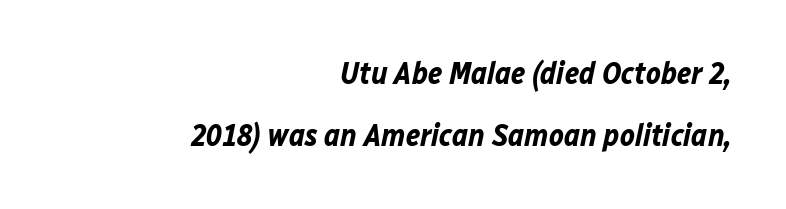
Style check: oblique. Nobody touched the tracking dial on this one. Horizontal alignment here is rightward, an uncommon choice for prose. This rendering features lettering with no underline. These lines are rendered in a variable-pitch font. I'd describe the lettering as bold — thick and assertive.
